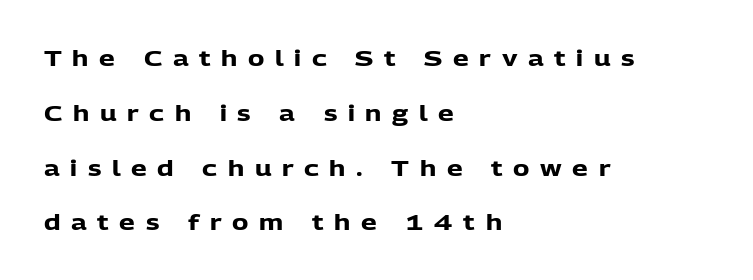
{"italic": "no", "bold": "yes", "underline": "no", "align": "left", "line_spacing": "loose", "line_spacing_ratio": 2.49, "letter_spacing": "wide", "letter_spacing_em": 0.48, "glyph_px": 22}
